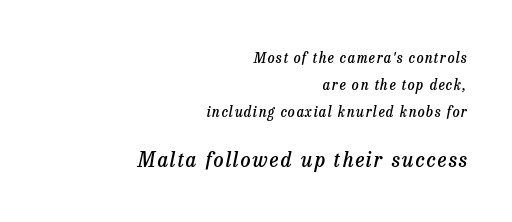
The rendering uses a semibold face; strokes are thickened but not to full bold. Characters are canted at an angle relative to the baseline's perpendicular. Whoever set this chose breathing room over compactness in the vertical rhythm. Quick note: underline off.
